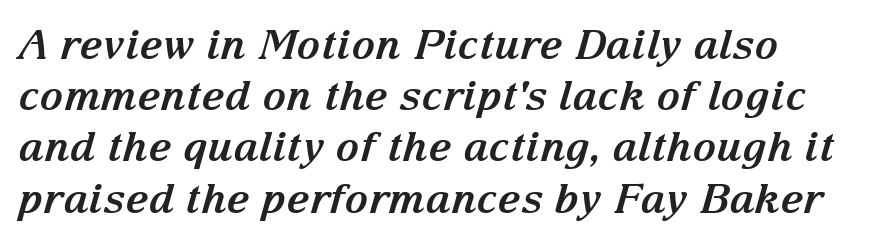
The image shows 41 px bold serif type, italic (leaning right); set normal line spacing (1.25x), normal letter spacing, not underlined; medium stroke contrast and a medium x-height.
